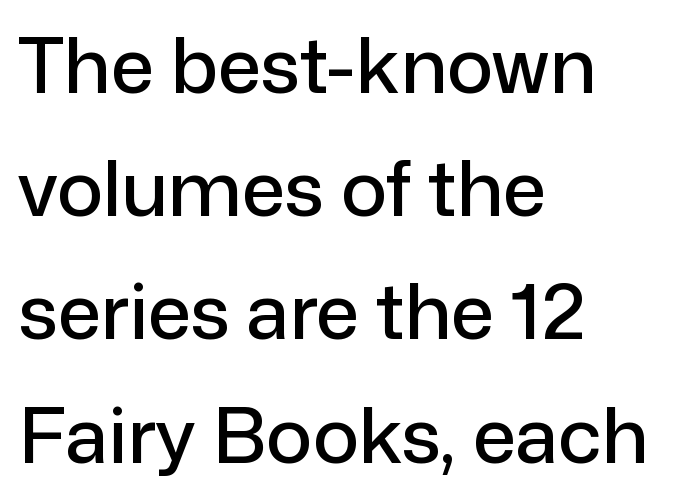
The image shows 77 px sans-serif type, upright; set left-aligned, normal line spacing (1.6x), normal letter spacing, not underlined; low stroke contrast and a medium x-height.
